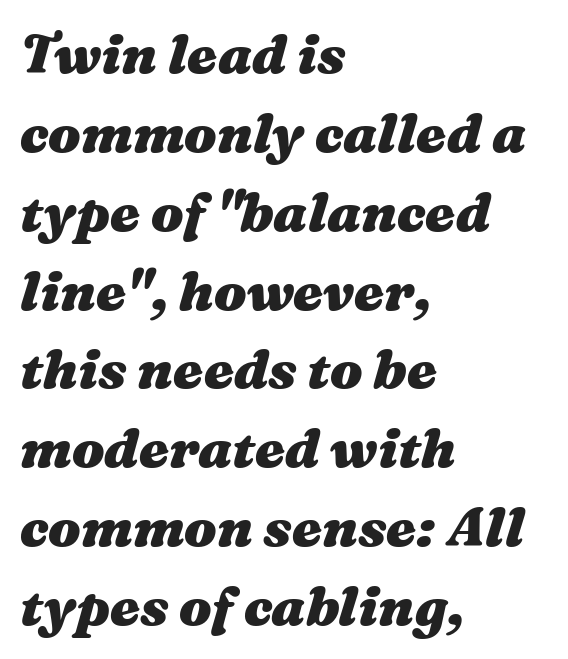
{"italic": "yes", "lean": "right", "slant_degrees": 16, "bold": "yes", "weight": "heavy", "width": "wide", "stroke_contrast": "medium", "x_height": "medium", "monospaced": "no", "underline": "no", "align": "left", "line_spacing": "normal", "line_spacing_ratio": 1.46, "letter_spacing": "normal", "letter_spacing_em": 0.0, "glyph_px": 54}
